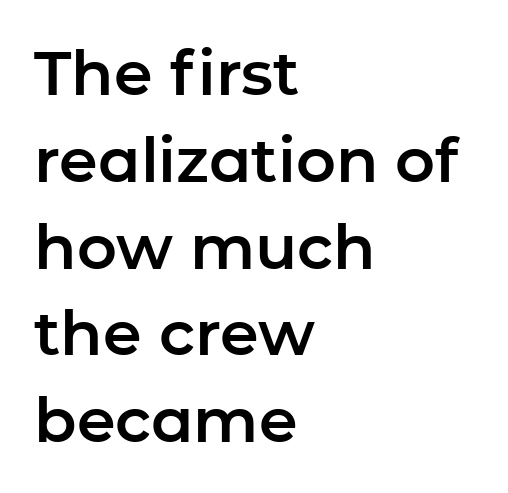
The image shows 62 px sans-serif type, upright; set left-aligned, normal line spacing (1.4x), normal letter spacing, not underlined; low stroke contrast and a medium x-height.
